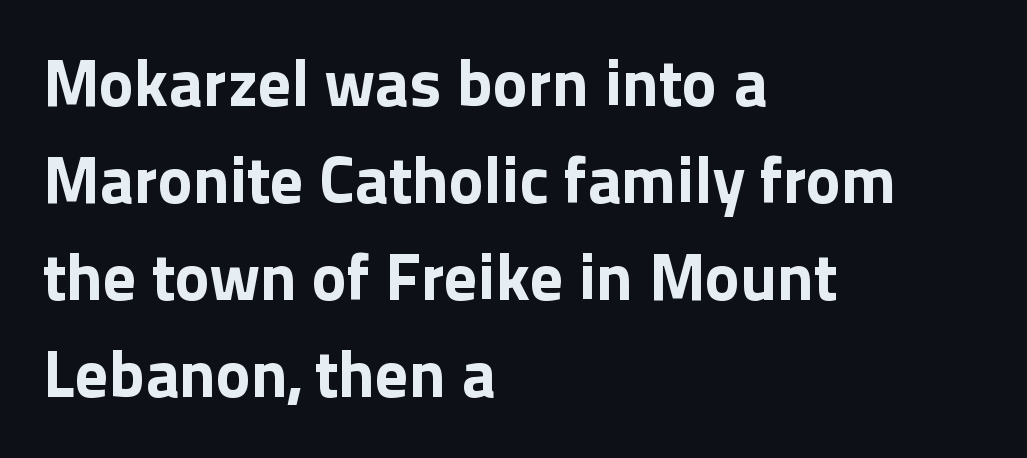
{"serif": "no", "italic": "no", "bold": "yes", "weight": "bold", "width": "normal", "x_height": "medium", "monospaced": "no", "underline": "no", "align": "left", "line_spacing": "normal", "line_spacing_ratio": 1.47, "letter_spacing": "normal", "letter_spacing_em": 0.0, "glyph_px": 66}
